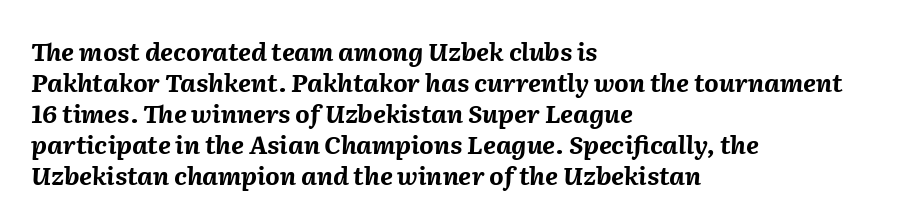
The image shows 25 px bold type, italic (leaning right); set left-aligned, line spacing 1.24x, normal letter spacing, not underlined.
